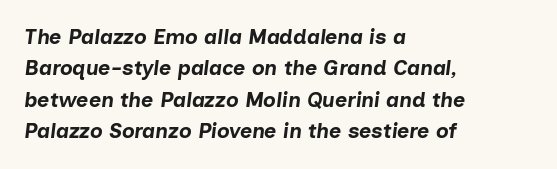
In terms of posture, this sample is oblique. Chunky letters — that's bold for sure. The vertical gap from one line to the next is medium. The zone under the glyphs is completely vacant.
